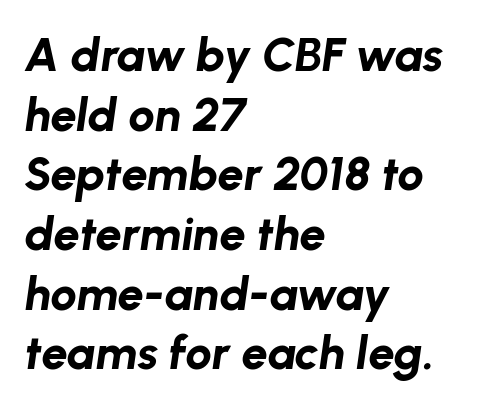
Q: Is the text bold? A: Yes.
Q: Is the text italic (slanted)? A: Yes, it leans right by about 8 degrees.
Q: Is the text underlined? A: No.
Q: How is the paragraph aligned? A: Left-aligned.
Q: Is the spacing between letters normal or unusually wide? A: Normal.
Q: Is the spacing between lines tight, normal or loose? A: Normal.
Q: Width (condensed, normal, or wide)? A: Normal.
Q: Stroke contrast? A: Low.
Q: x-height? A: Medium.
Q: Monospaced? A: No.
